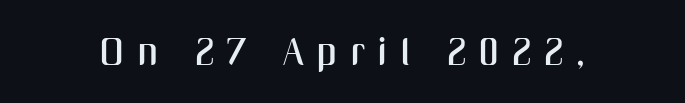
Character widths vary here, with narrow letters taking less room than wide ones. Tall strokes in this sample are plumb rather than angled. Typographically, this falls in the sans-serif category. Underline: absent. Is the letter spacing exaggerated? Yes — the characters are pushed far apart.
